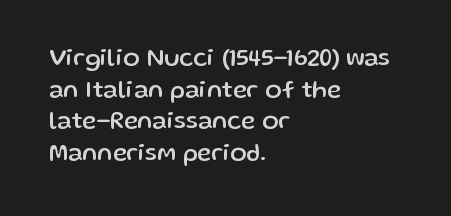
The letterforms sit shoulder to shoulder at normal distance. In terms of leading, this rendering sits right in the middle. The rendering anchors every line to the left-hand side. Style check: upright.
